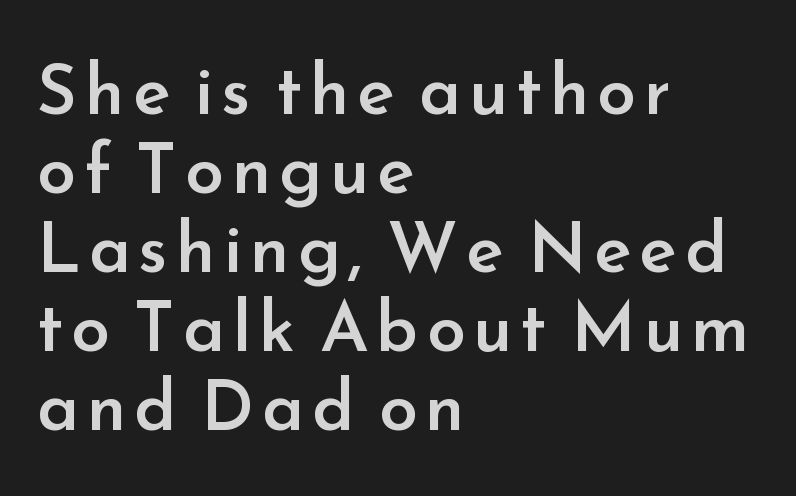
The image shows 70 px semibold sans-serif type, upright; set left-aligned, tight line spacing (1.13x), not underlined; low stroke contrast and a small x-height.
